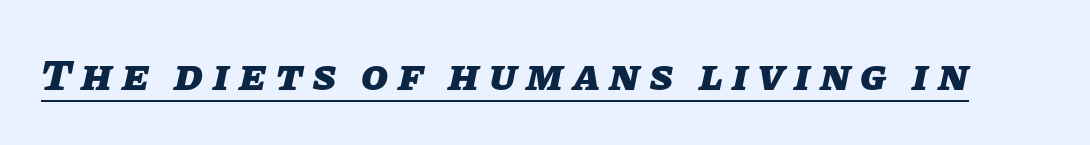
The image shows 44 px heavy type, italic (leaning right); set unusually wide letter spacing (+0.22 em), underlined; low stroke contrast and a large x-height.
